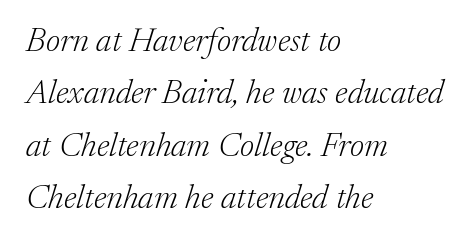
The image shows 34 px light serif type, italic (leaning right); set left-aligned, normal line spacing (1.54x), normal letter spacing, not underlined; low stroke contrast and a medium x-height.
